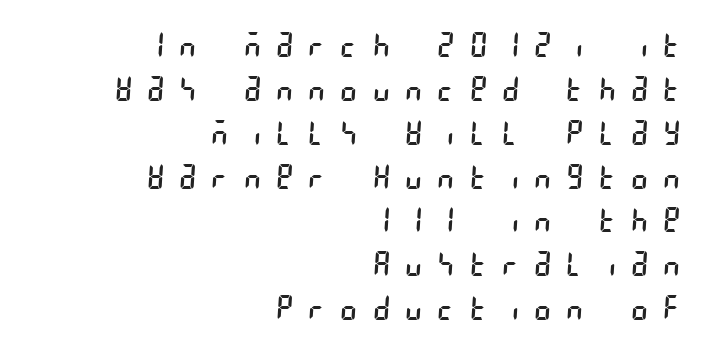
The type is letterspaced generously, with wide tracking. The designer went with a sans here, leaving each stem footless. The rendering anchors every line to the right-hand side. Notice how descenders clear the ascenders below comfortably — that's standard leading. Unbolded letterforms with no extra heft.
